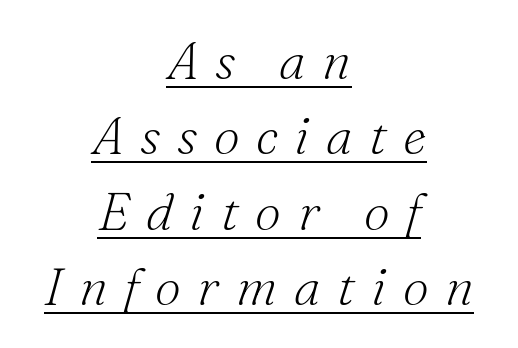
Each letter keeps its own natural width here, so spacing adapts to shape. Is this a sans? No — the strokes have serifs. The letters are slanted; this is an italic face. Does a line run under the words? Yes, clearly. Short and long lines alike share a common midpoint. The tracking reads as deliberately expanded to a designer's eye.
